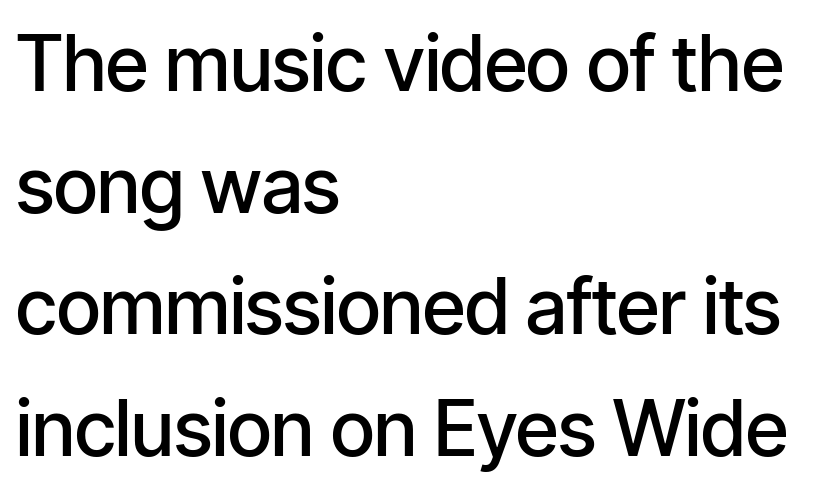
The image shows 77 px semibold, condensed sans-serif type, upright; set left-aligned, normal line spacing (1.58x), normal letter spacing, not underlined; low stroke contrast and a medium x-height.
